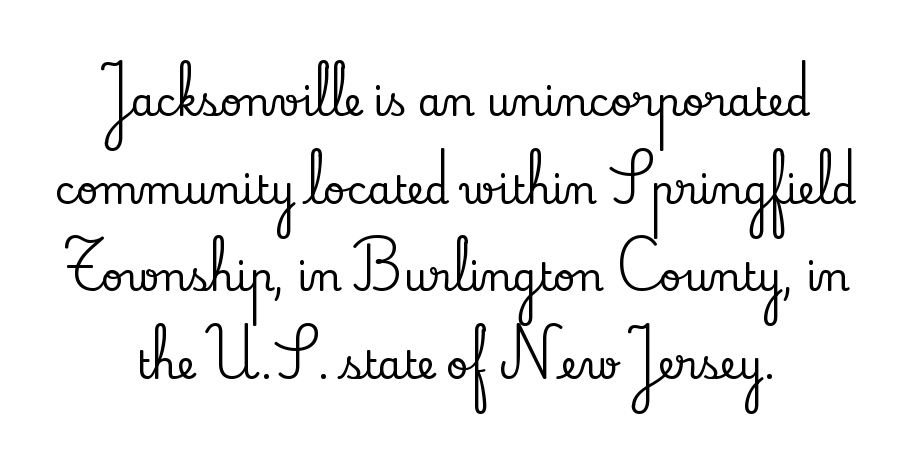
The image shows 39 px serif type, upright; set loose line spacing (2.25x), normal letter spacing, not underlined; low stroke contrast and a small x-height.
